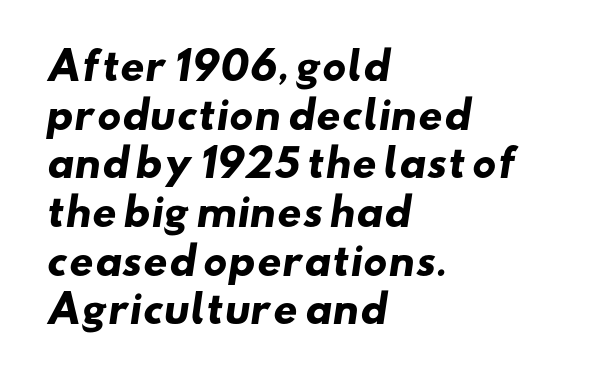
The image shows 38 px heavy, wide sans-serif type; set left-aligned, normal line spacing (1.28x), normal letter spacing, not underlined; low stroke contrast and a small x-height.
